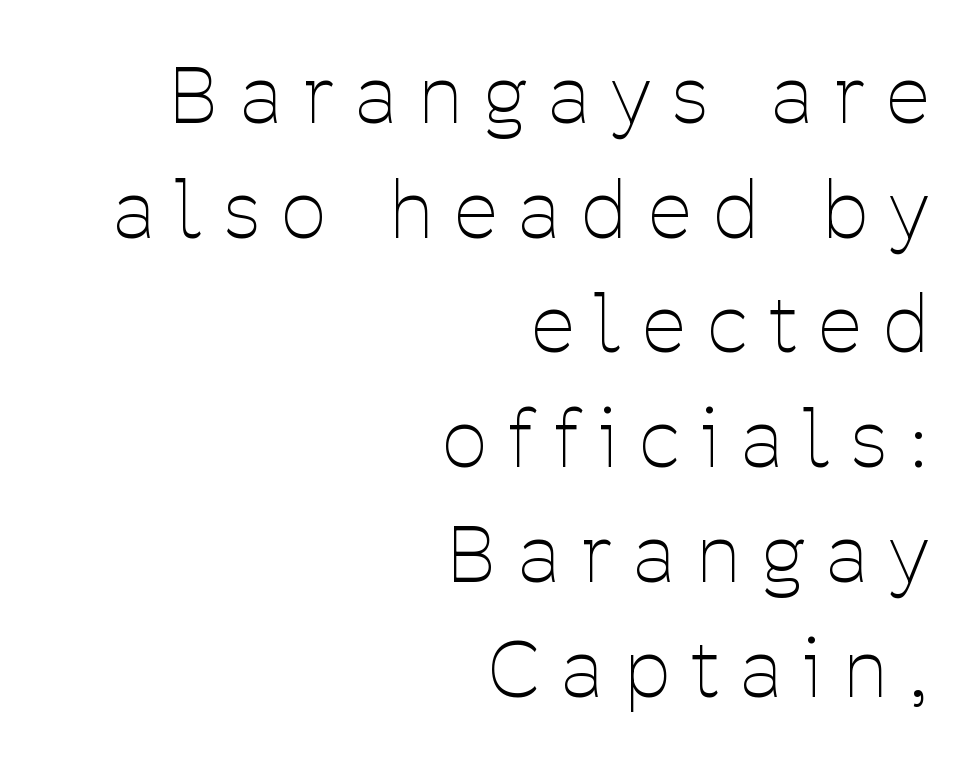
{"serif": "no", "italic": "no", "bold": "no", "weight": "thin", "width": "condensed", "stroke_contrast": "low", "x_height": "medium", "monospaced": "no", "underline": "no", "align": "right", "line_spacing": "normal", "line_spacing_ratio": 1.49, "letter_spacing": "wide", "letter_spacing_em": 0.3, "glyph_px": 77}
